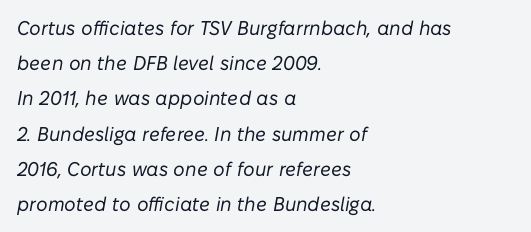
This is oblique type, the kind used for emphasis or titles. The paragraph has a hard left edge and a soft right edge. These glyphs show unthickened strokes, regular width or finer. Tracking value appears to be zero — textbook default spacing.
